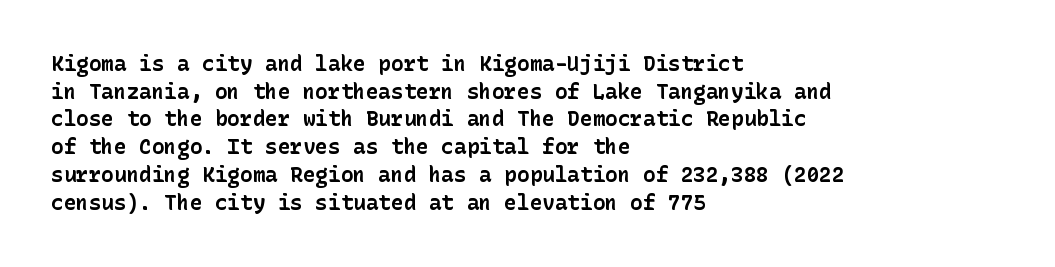
Q: Is the text bold? A: Yes.
Q: Is the text italic (slanted)? A: No, it is upright.
Q: Is the text underlined? A: No.
Q: How is the paragraph aligned? A: Left-aligned.
Q: Is the spacing between letters normal or unusually wide? A: Normal.
Q: Is the spacing between lines tight, normal or loose? A: Normal.
